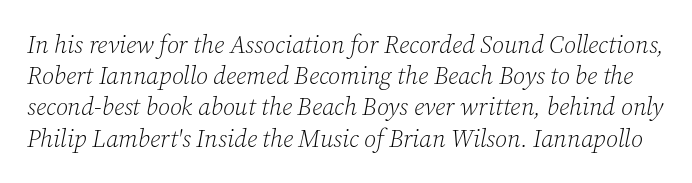
{"italic": "yes", "lean": "right", "slant_degrees": 12, "bold": "no", "underline": "no", "line_spacing": "normal", "line_spacing_ratio": 1.25, "letter_spacing": "normal", "letter_spacing_em": 0.0, "glyph_px": 25}
